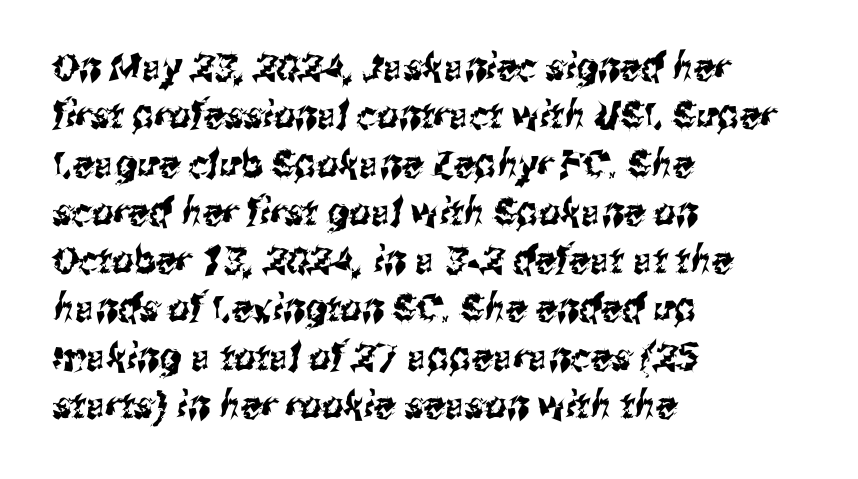
Q: Is the typeface a serif or a sans-serif typeface? A: Sans-serif.
Q: Is the text underlined? A: No.
Q: How is the paragraph aligned? A: Left-aligned.
Q: Is the spacing between letters normal or unusually wide? A: Normal.
Q: Is the spacing between lines tight, normal or loose? A: Normal.
Q: Width (condensed, normal, or wide)? A: Condensed.
Q: Stroke contrast? A: Medium.
Q: x-height? A: Medium.
Q: Monospaced? A: No.
